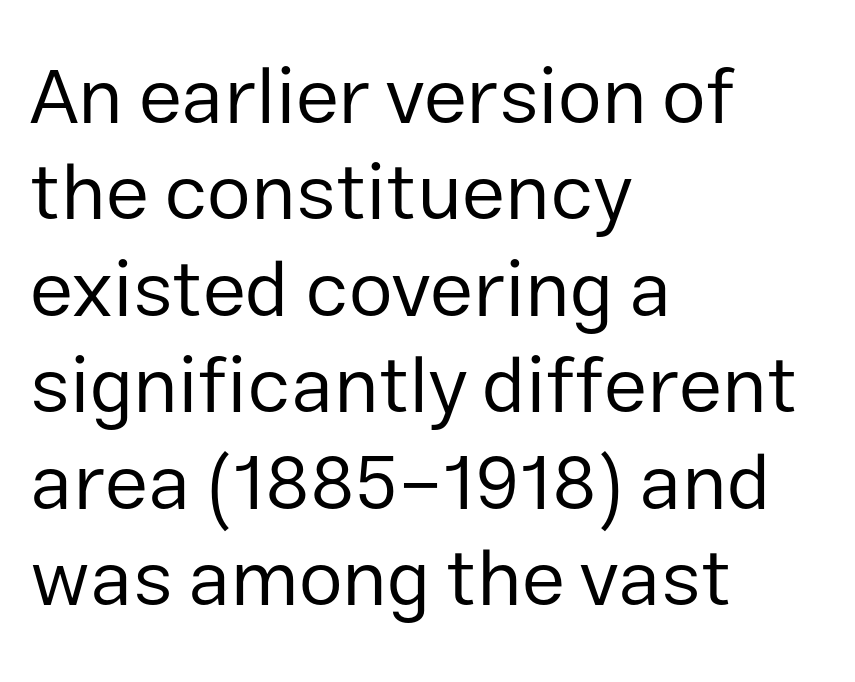
This is not heavy type; no bold has been used. Each line starts at the same left margin while the right side varies. Honestly, there is no underline to notice here at all. The font family rendered here belongs to the sans-serif group.
